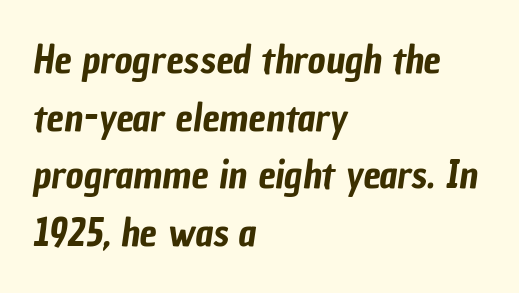
{"serif": "no", "width": "condensed", "stroke_contrast": "low", "x_height": "medium", "monospaced": "no", "underline": "no", "align": "left", "line_spacing": "normal", "line_spacing_ratio": 1.48, "letter_spacing": "normal", "letter_spacing_em": 0.0, "glyph_px": 39}
